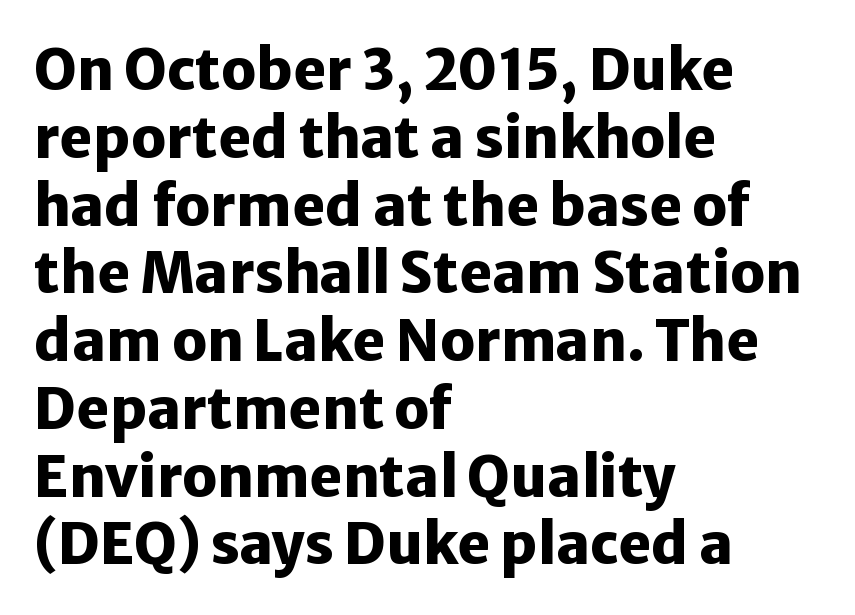
{"serif": "no", "italic": "no", "bold": "yes", "weight": "heavy", "width": "normal", "stroke_contrast": "low", "x_height": "medium", "monospaced": "no", "underline": "no", "align": "left", "line_spacing_ratio": 1.21, "letter_spacing": "normal", "letter_spacing_em": 0.0, "glyph_px": 56}
